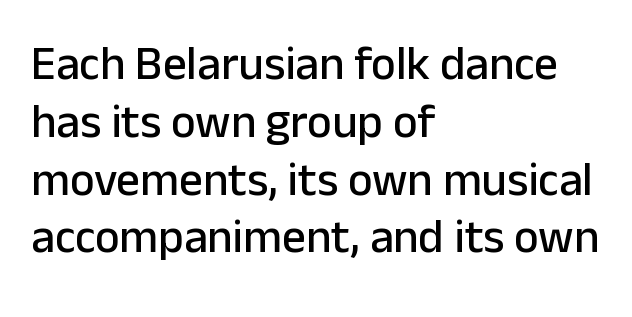
{"serif": "no", "italic": "no", "width": "normal", "stroke_contrast": "low", "x_height": "medium", "monospaced": "no", "underline": "no", "align": "left", "line_spacing_ratio": 1.23, "letter_spacing": "normal", "letter_spacing_em": 0.0, "glyph_px": 47}
